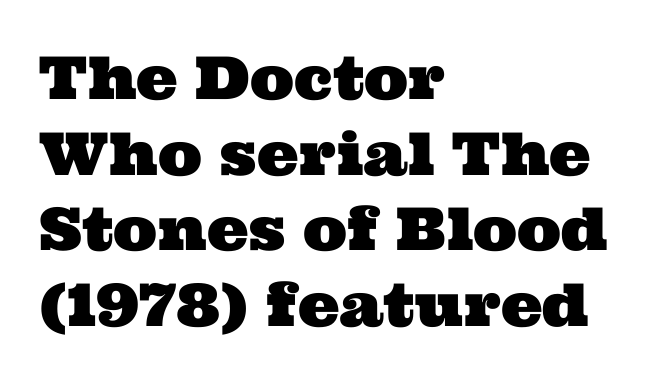
Q: Is the typeface a serif or a sans-serif typeface? A: Serif.
Q: Is the text underlined? A: No.
Q: How is the paragraph aligned? A: Left-aligned.
Q: Is the spacing between letters normal or unusually wide? A: Normal.
Q: Is the spacing between lines tight, normal or loose? A: Normal.
Q: Width (condensed, normal, or wide)? A: Wide.
Q: Stroke contrast? A: Medium.
Q: x-height? A: Medium.
Q: Monospaced? A: No.
